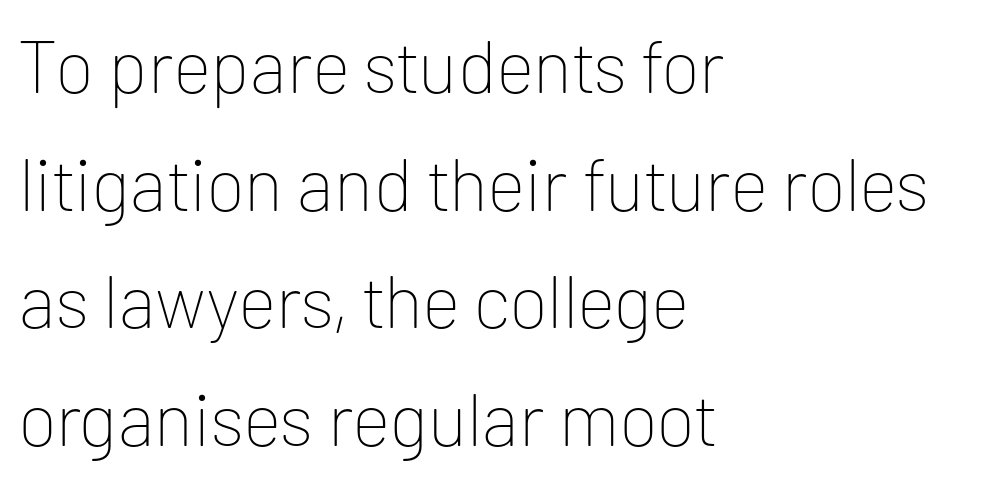
Stems and bowls with no extra thickness — not bold. A bare baseline throughout the passage. This sample uses an upright cut, with every glyph sitting square on the baseline. To sum up the face: it is a sans, with no serifs. Compared with typical body copy, the letter spacing here is the same.
